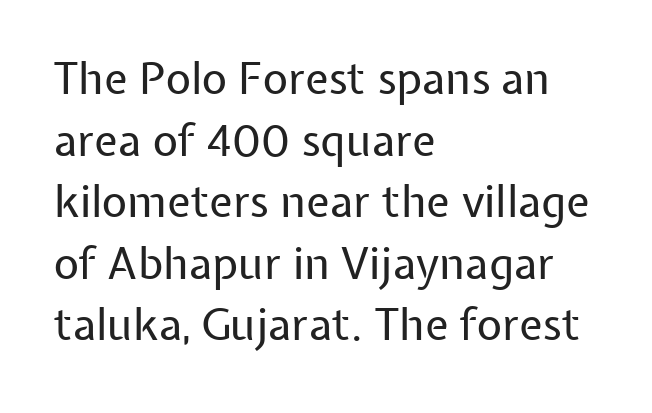
Q: Is the text bold? A: No.
Q: Is the text italic (slanted)? A: No, it is upright.
Q: Is the typeface a serif or a sans-serif typeface? A: Sans-serif.
Q: Is the text underlined? A: No.
Q: How is the paragraph aligned? A: Left-aligned.
Q: Is the spacing between letters normal or unusually wide? A: Normal.
Q: Is the spacing between lines tight, normal or loose? A: Normal.
Q: Width (condensed, normal, or wide)? A: Normal.
Q: Stroke contrast? A: Low.
Q: x-height? A: Medium.
Q: Monospaced? A: No.
